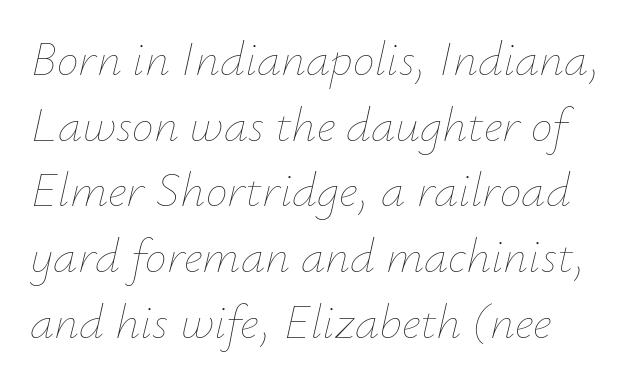
Default kerning and tracking; the words read as compact shapes. Note the varied advance widths — an 'i' is clearly narrower than an 'm'. Nobody drew a line under any word here. Weight class: somewhere from thin through regular.
